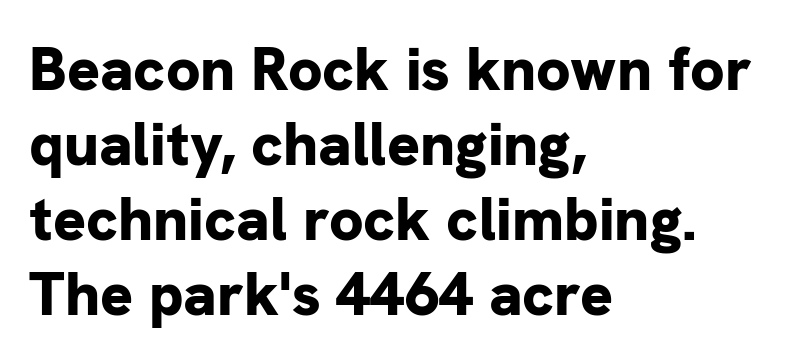
Q: Is the text bold? A: Yes.
Q: Is the text italic (slanted)? A: No, it is upright.
Q: Is the typeface a serif or a sans-serif typeface? A: Sans-serif.
Q: Is the text underlined? A: No.
Q: How is the paragraph aligned? A: Left-aligned.
Q: Is the spacing between letters normal or unusually wide? A: Normal.
Q: Width (condensed, normal, or wide)? A: Normal.
Q: Stroke contrast? A: Low.
Q: x-height? A: Medium.
Q: Monospaced? A: No.
